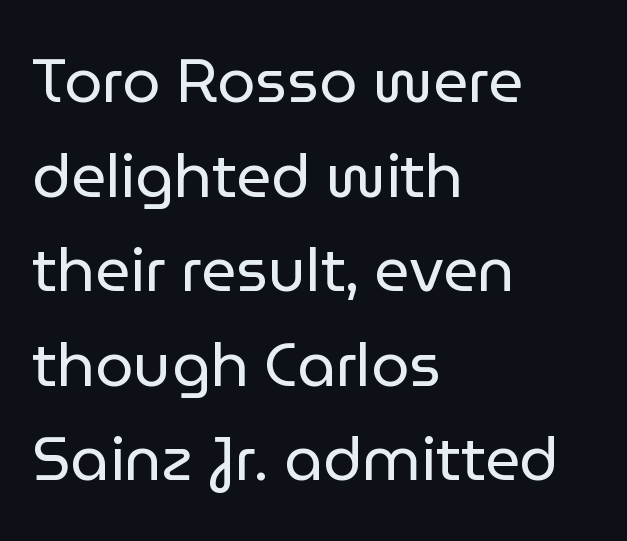
The image shows 61 px regular-weight sans-serif type, upright; set left-aligned, normal line spacing (1.55x), normal letter spacing, not underlined; low stroke contrast and a medium x-height.
